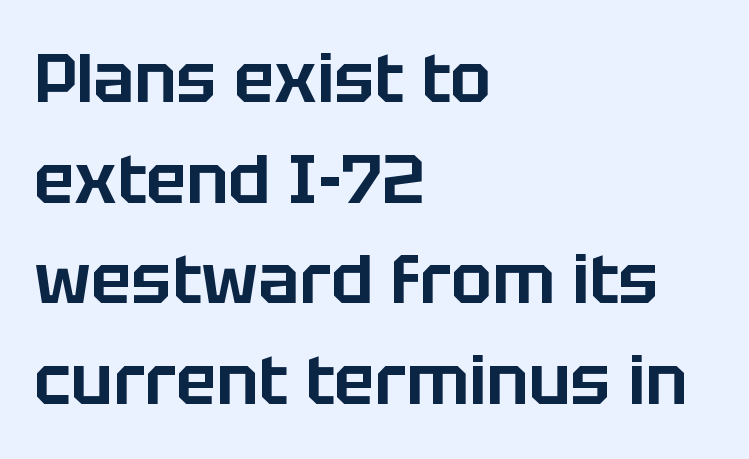
Q: Is the text italic (slanted)? A: No, it is upright.
Q: Is the typeface a serif or a sans-serif typeface? A: Sans-serif.
Q: Is the text underlined? A: No.
Q: How is the paragraph aligned? A: Left-aligned.
Q: Is the spacing between letters normal or unusually wide? A: Normal.
Q: Is the spacing between lines tight, normal or loose? A: Normal.
Q: Width (condensed, normal, or wide)? A: Normal.
Q: Stroke contrast? A: Low.
Q: x-height? A: Large.
Q: Monospaced? A: No.
